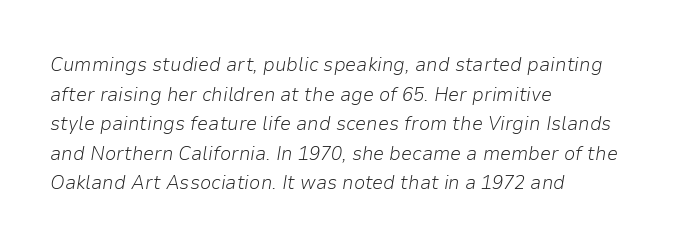
{"italic": "yes", "lean": "right", "slant_degrees": 9, "bold": "no", "underline": "no", "align": "left", "line_spacing": "normal", "line_spacing_ratio": 1.48, "letter_spacing": "normal", "letter_spacing_em": 0.0, "glyph_px": 20}
